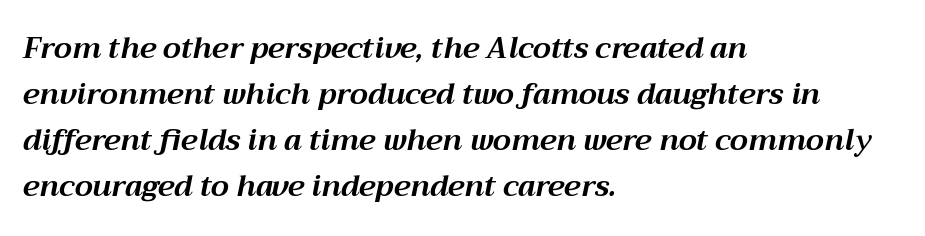
{"italic": "yes", "lean": "right", "slant_degrees": 12, "bold": "yes", "weight": "bold", "width": "normal", "stroke_contrast": "medium", "x_height": "medium", "monospaced": "no", "underline": "no", "align": "left", "line_spacing": "normal", "line_spacing_ratio": 1.59, "letter_spacing": "normal", "letter_spacing_em": 0.0, "glyph_px": 29}
